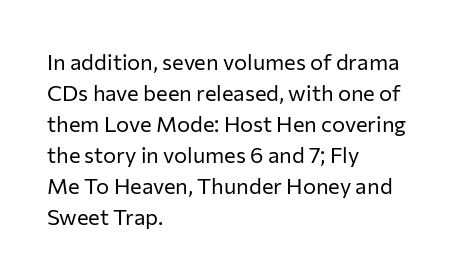
The image shows 22 px text type, upright; set left-aligned, normal line spacing (1.41x), normal letter spacing, not underlined.
